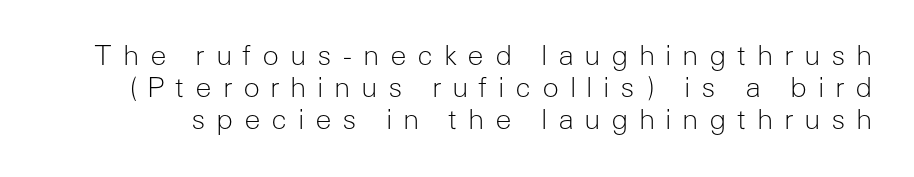
Q: Is the text bold? A: No.
Q: Is the text italic (slanted)? A: No, it is upright.
Q: Is the typeface a serif or a sans-serif typeface? A: Sans-serif.
Q: Is the text underlined? A: No.
Q: Is the spacing between letters normal or unusually wide? A: Unusually wide.
Q: Is the spacing between lines tight, normal or loose? A: Tight.
Q: Width (condensed, normal, or wide)? A: Normal.
Q: Stroke contrast? A: Low.
Q: x-height? A: Medium.
Q: Monospaced? A: No.
